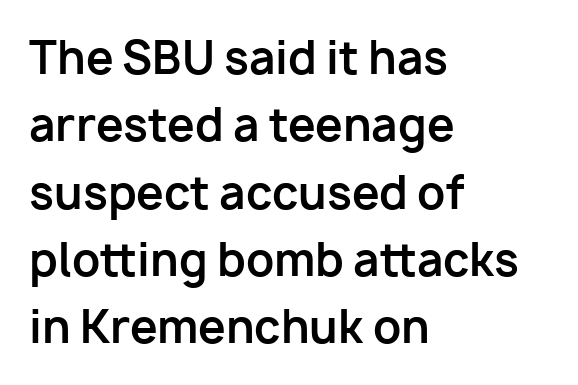
Q: Is the text bold? A: Yes.
Q: Is the text italic (slanted)? A: No, it is upright.
Q: Is the typeface a serif or a sans-serif typeface? A: Sans-serif.
Q: Is the text underlined? A: No.
Q: How is the paragraph aligned? A: Left-aligned.
Q: Is the spacing between letters normal or unusually wide? A: Normal.
Q: Is the spacing between lines tight, normal or loose? A: Normal.
Q: Width (condensed, normal, or wide)? A: Normal.
Q: Stroke contrast? A: Low.
Q: x-height? A: Medium.
Q: Monospaced? A: No.
